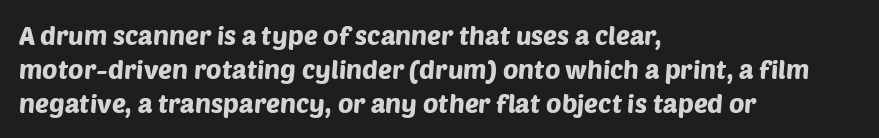
The image shows 26 px text type; set left-aligned, normal line spacing (1.3x), normal letter spacing, not underlined.
